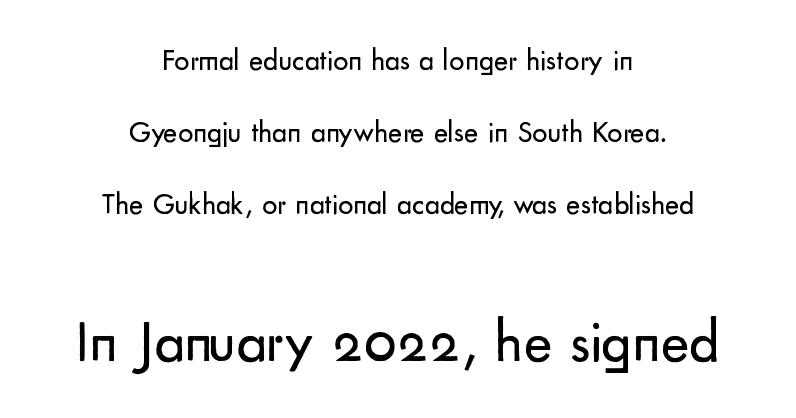
The image shows 60 px regular-weight sans-serif type, upright; set centered, loose line spacing (2.4x), normal letter spacing, not underlined; the second (bottom) block is 2.0x larger; low stroke contrast and a small x-height.
